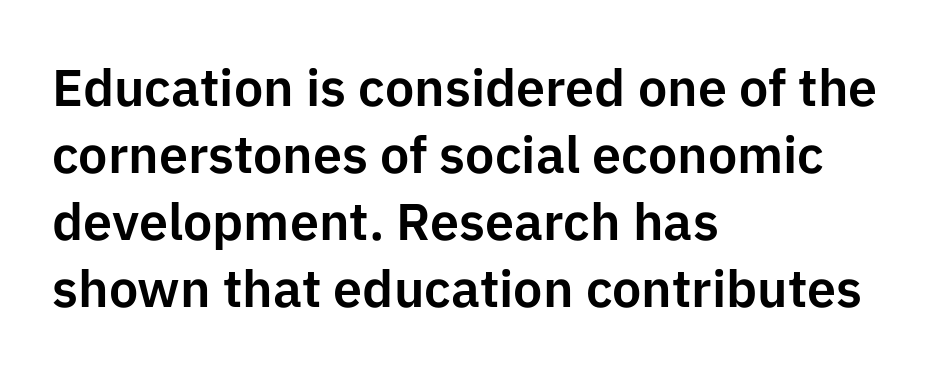
The image shows 52 px sans-serif type, upright; set left-aligned, normal line spacing (1.29x), normal letter spacing, not underlined; low stroke contrast and a medium x-height.
